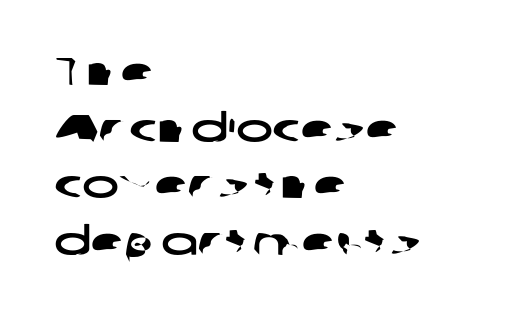
The image shows 39 px wide sans-serif type; set left-aligned, normal line spacing (1.45x), normal letter spacing, not underlined; low stroke contrast and a medium x-height.
